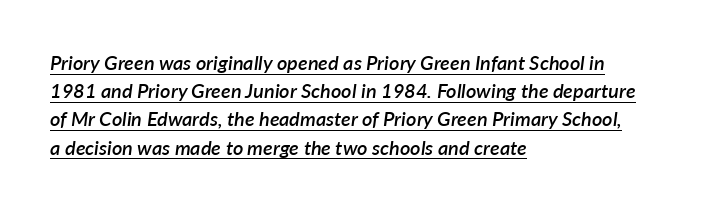
The passage shown has conventional tracking throughout. As a designer I'd log this as weight 600, semibold. Yep, that's italic — everything's leaning. The lines are quadded left. Decoration check: the copy is underlined. Whoever set this chose a conventional vertical rhythm.
